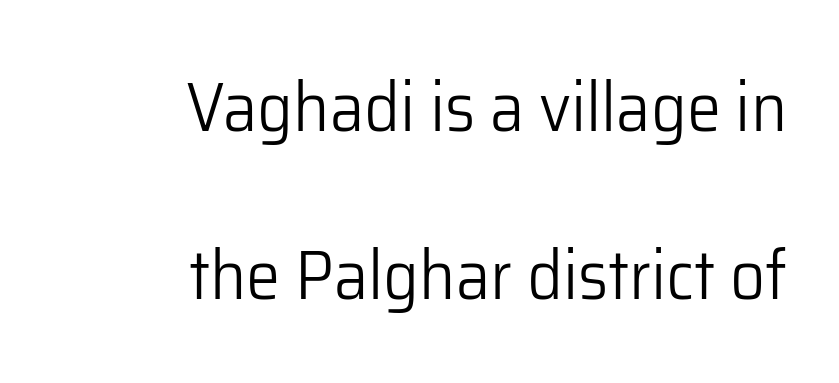
{"serif": "no", "italic": "no", "bold": "no", "weight": "light", "width": "normal", "stroke_contrast": "low", "x_height": "medium", "monospaced": "no", "underline": "no", "align": "right", "line_spacing": "loose", "line_spacing_ratio": 2.44, "letter_spacing": "normal", "letter_spacing_em": 0.0, "glyph_px": 69}
